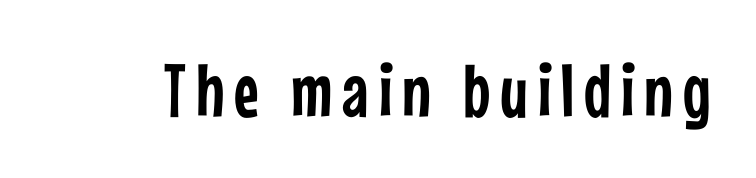
The strip under each line holds only bare page. These lines were composed using upright roman letters. These lines are rendered in a variable-pitch font. Font category for this specimen: sans-serif.
